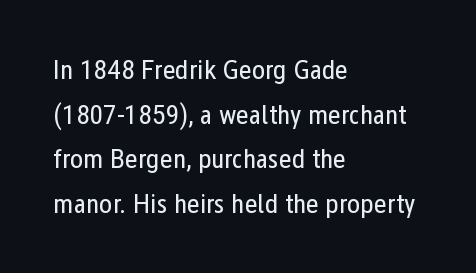
The letters stand upright; this is a roman face. No extra ink here — the face is not bold. The text block is weighted toward the left margin, trailing off unevenly rightward. Normally led — the rows are evenly, conventionally spaced. Descenders are the only things crossing below the line.
